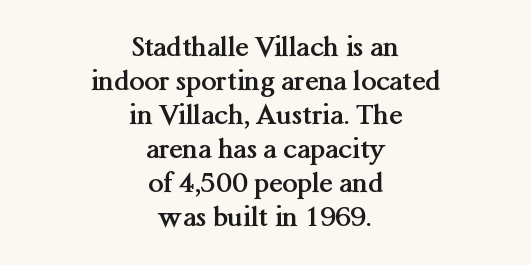
Q: Is the text bold? A: Yes.
Q: Is the text italic (slanted)? A: No, it is upright.
Q: Is the text underlined? A: No.
Q: How is the paragraph aligned? A: Centered.
Q: Is the spacing between letters normal or unusually wide? A: Normal.
Q: Is the spacing between lines tight, normal or loose? A: Normal.
